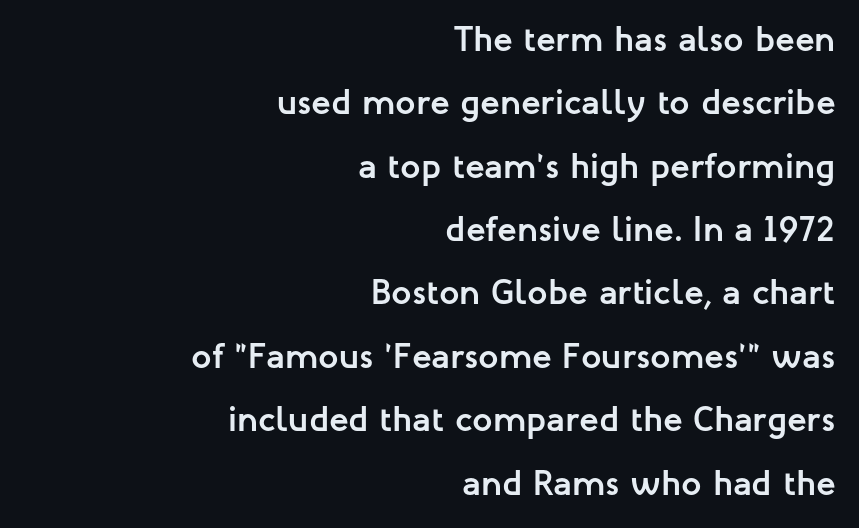
Compared with typical body copy, the letter spacing here is the same. These lines stack with their right ends in a neat column. Spacing verdict: proportional, widths tailored to each character. The zone under the glyphs is completely vacant. The passage shown is emphatically bold.
